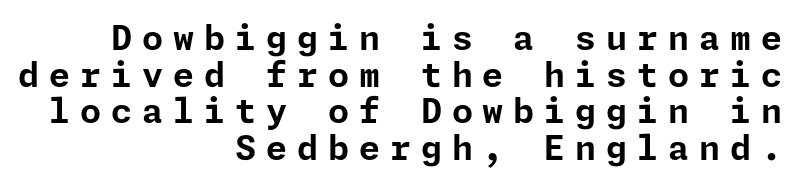
The baseline area is clear. Here the glyphs are tracked loosely, breaking word shapes into spaced letters. The designer dialed line spacing down below the default. Visually the block forms a straight wall on the right and a jagged coastline on the left. A roman cut, with each character standing at attention. The designer went with a sans here, leaving each stem footless.
